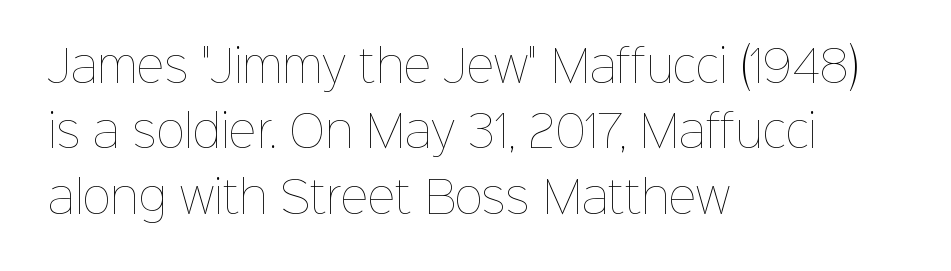
Descenders are the only things crossing below the line. The strokes carry an ordinary text weight at most. Look at the tracking — it's just the regular setting, nothing added. Teacher's note: observe the even left margin — that is flush-left alignment. This sample keeps an unexceptional amount of space between lines. Rendered with straight, roman letterforms.
